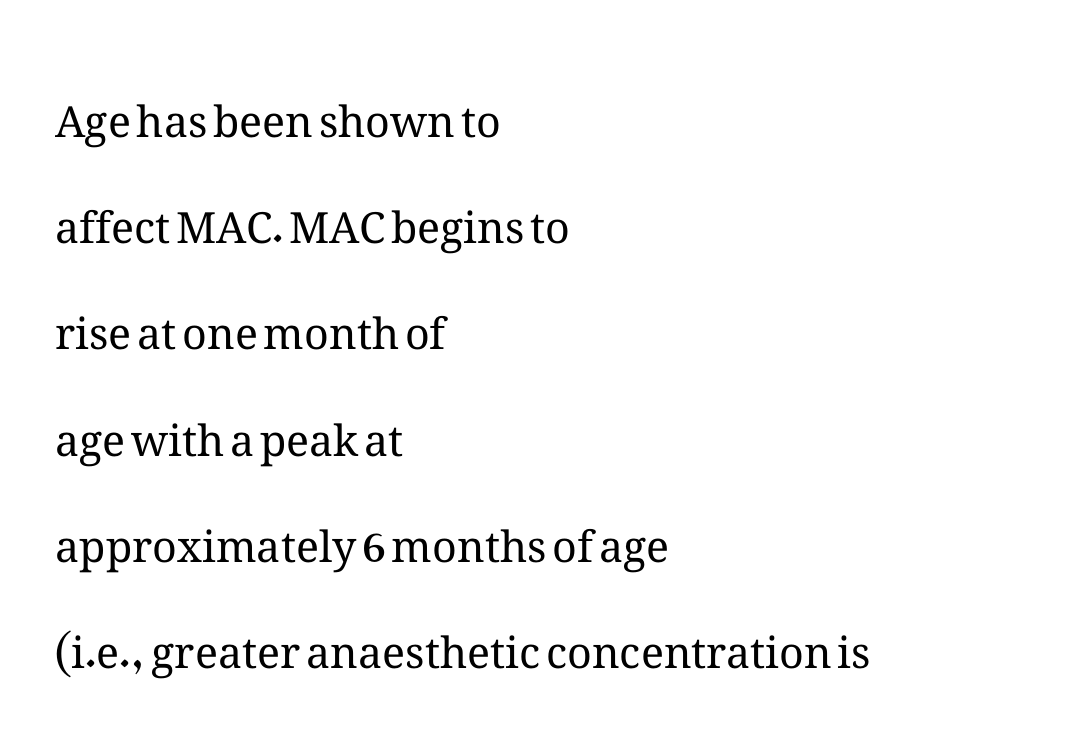
{"italic": "no", "bold": "no", "weight": "regular", "width": "normal", "stroke_contrast": "medium", "x_height": "medium", "monospaced": "no", "underline": "no", "align": "left", "line_spacing": "loose", "line_spacing_ratio": 2.47, "letter_spacing": "normal", "letter_spacing_em": 0.0, "glyph_px": 43}
